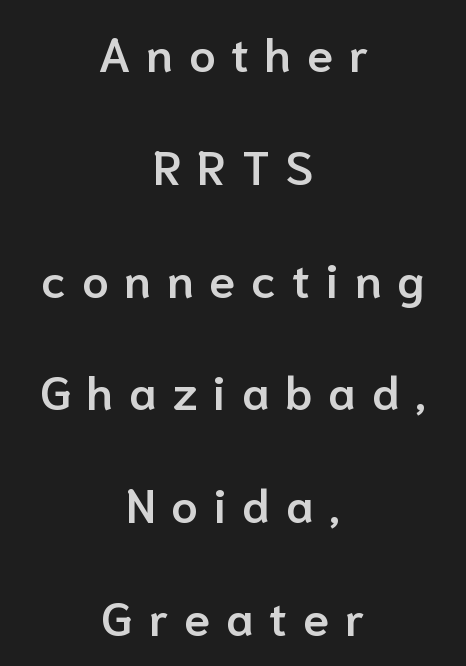
Q: Is the text bold? A: Semi-bold.
Q: Is the text italic (slanted)? A: No, it is upright.
Q: Is the typeface a serif or a sans-serif typeface? A: Sans-serif.
Q: Is the text underlined? A: No.
Q: How is the paragraph aligned? A: Centered.
Q: Is the spacing between letters normal or unusually wide? A: Unusually wide.
Q: Is the spacing between lines tight, normal or loose? A: Loose.
Q: Width (condensed, normal, or wide)? A: Normal.
Q: Stroke contrast? A: Low.
Q: x-height? A: Medium.
Q: Monospaced? A: No.
